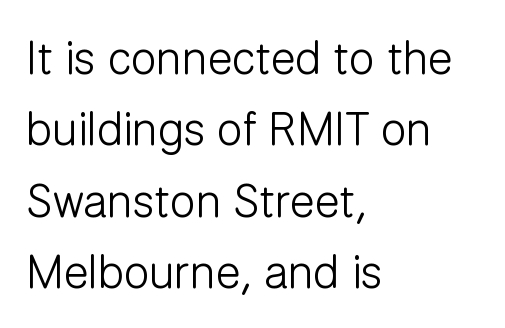
{"serif": "no", "italic": "no", "bold": "no", "weight": "light", "width": "normal", "stroke_contrast": "low", "x_height": "medium", "monospaced": "no", "underline": "no", "align": "left", "line_spacing": "normal", "line_spacing_ratio": 1.55, "letter_spacing": "normal", "letter_spacing_em": 0.0, "glyph_px": 46}
